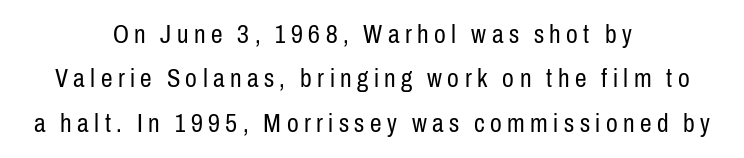
The image shows 26 px text type, upright; set centered, line spacing 1.71x, unusually wide letter spacing (+0.21 em), not underlined.
